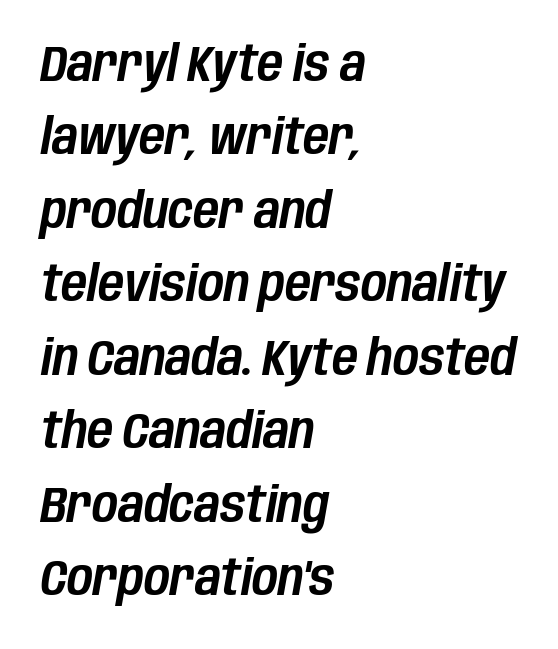
This is oblique type, the kind used for emphasis or titles. Words appear dense and cohesive because spacing is normal. The rendering uses natural spacing where letterforms have individual widths. Casual observation: everything's shoved over to the left.
